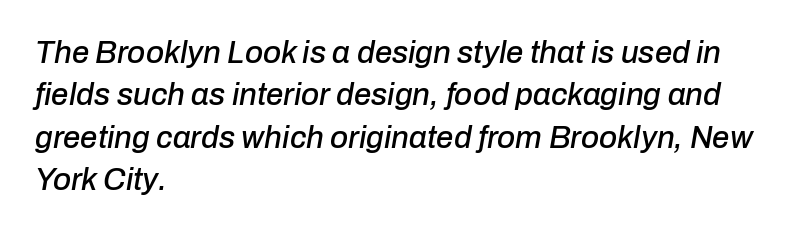
You could not count columns in this text — the font is proportionally spaced. The rendering applies a slant to the glyphs. The zone under the glyphs is completely vacant. What stands out about the letter spacing? Nothing — it is the standard amount.
